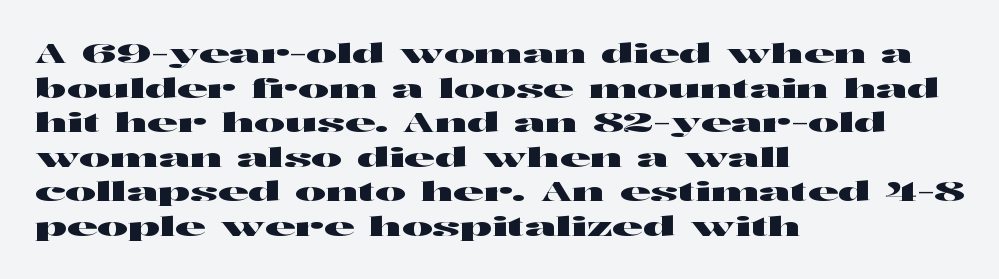
Q: Is the text italic (slanted)? A: No, it is upright.
Q: Is the text underlined? A: No.
Q: How is the paragraph aligned? A: Left-aligned.
Q: Is the spacing between letters normal or unusually wide? A: Normal.
Q: Is the spacing between lines tight, normal or loose? A: Normal.
